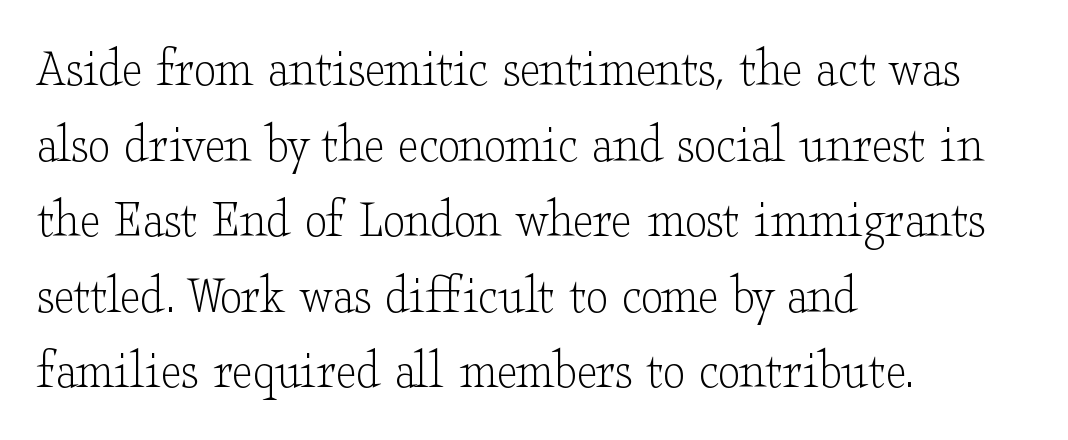
{"serif": "yes", "italic": "no", "bold": "no", "weight": "light", "width": "wide", "stroke_contrast": "low", "x_height": "small", "monospaced": "no", "underline": "no", "align": "left", "line_spacing": "normal", "line_spacing_ratio": 1.35, "letter_spacing": "normal", "letter_spacing_em": 0.0, "glyph_px": 56}
